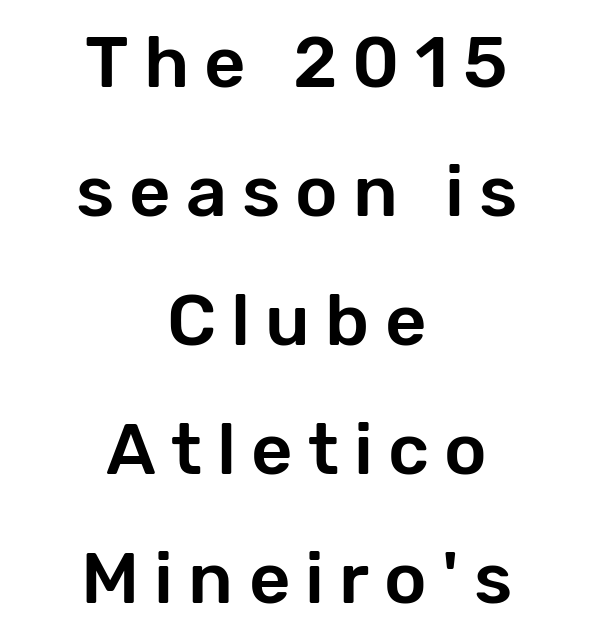
Beneath every word, the page is bare. Loose tracking; the words dissolve into strings of separated letters. This sample uses a sans-serif face. Posture: vertical. The setting favours the middle, as headings and verse often do. You could not count columns in this text — the font is proportionally spaced.
